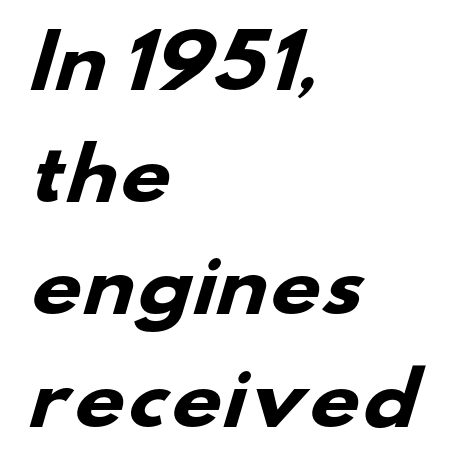
Q: Is the text bold? A: Yes.
Q: Is the typeface a serif or a sans-serif typeface? A: Sans-serif.
Q: Is the text underlined? A: No.
Q: How is the paragraph aligned? A: Left-aligned.
Q: Is the spacing between letters normal or unusually wide? A: Normal.
Q: Is the spacing between lines tight, normal or loose? A: Normal.
Q: Width (condensed, normal, or wide)? A: Wide.
Q: Stroke contrast? A: Low.
Q: x-height? A: Small.
Q: Monospaced? A: No.
